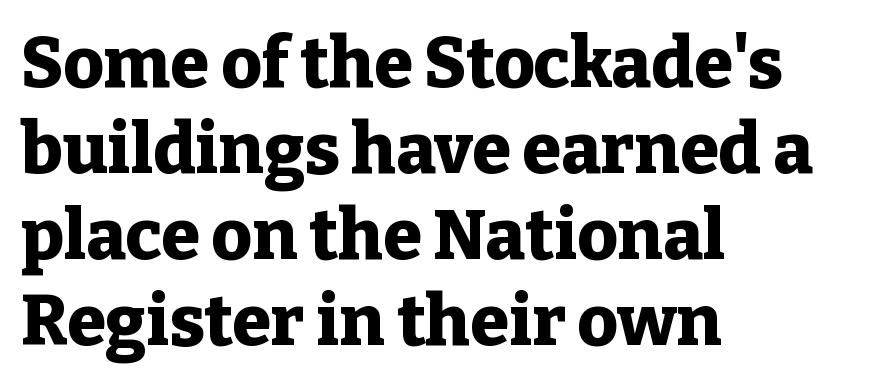
This is roman type, the default non-slanted kind. If you drew a ruler down the left edge, every line would touch it. This sample has the flowing, uneven cadence of proportional lettering. Compared with an ordinary text face, these strokes are far heavier — a full bold. This rendering employs a face with finishing strokes, i.e., a serif. Words appear dense and cohesive because spacing is normal.
